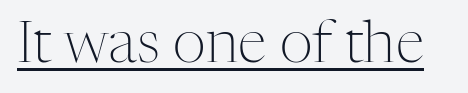
The font's upright variant was chosen for this text. A light-to-regular cut is what we see here. The rendering uses natural spacing where letterforms have individual widths. Inter-character spacing is left at the font's built-in metrics. You can see a thin bar hugging the bottom of the glyphs.
